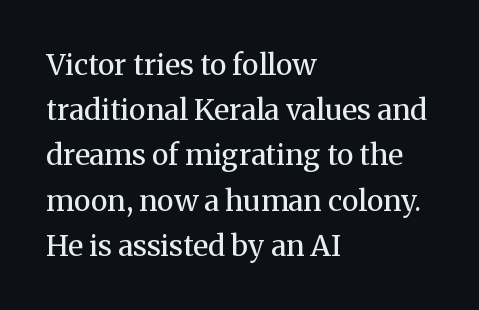
The strokes carry an ordinary text weight at most. Is there any slant? The stems are plumb. Leading: standard. Letters rest on an invisible, unmarked baseline. Reading down the block, your eye returns to a fixed left position each line.
